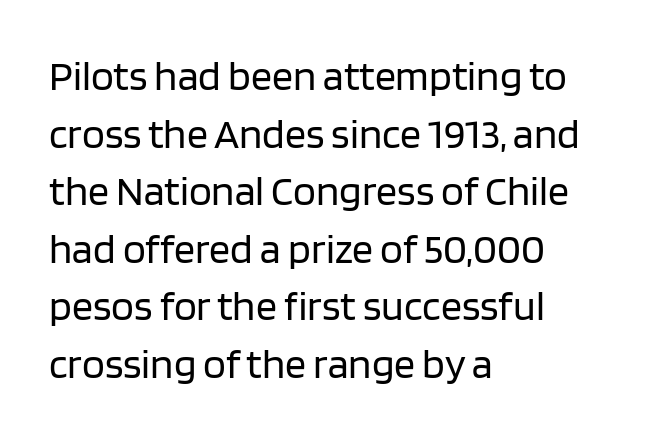
Proportional: the letters do not fall into vertical columns. Nope, no serifs anywhere on these letters. Is the stroke heavy? The answer is a plain regular-or-lighter. Caption: multi-line text, flush left, ragged right. Italic: no, the glyphs are upright roman. Each word holds together tightly as a unit, with standard inter-letter gaps.
